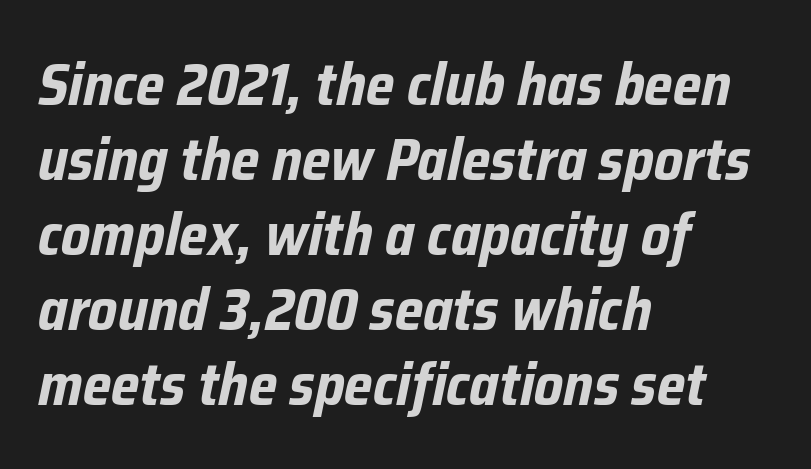
{"italic": "yes", "lean": "right", "slant_degrees": 12, "bold": "yes", "weight": "bold", "width": "condensed", "stroke_contrast": "low", "x_height": "medium", "monospaced": "no", "underline": "no", "align": "left", "line_spacing": "normal", "line_spacing_ratio": 1.27, "letter_spacing": "normal", "letter_spacing_em": 0.0, "glyph_px": 59}
